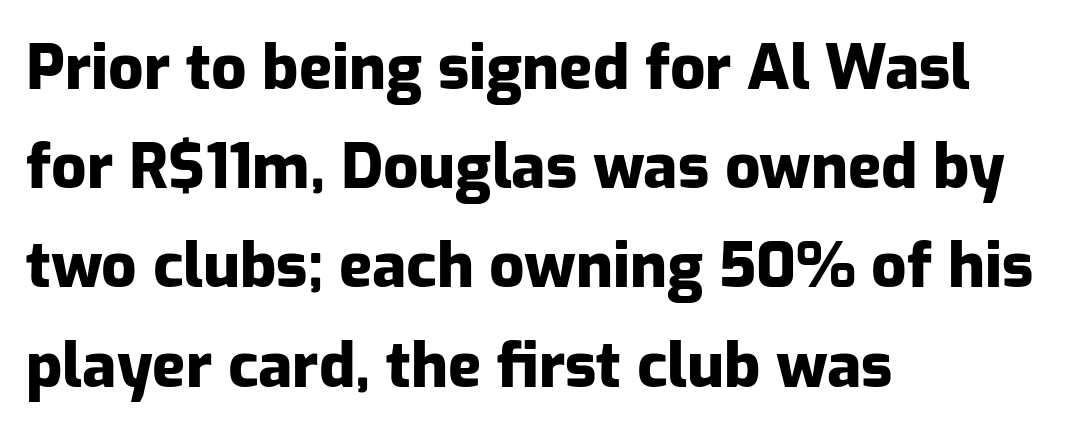
The characters display no serif detailing; their extremities are plain. Is there much room between lines? A standard amount, neither cramped nor airy. The rendering keeps characters at their native spacing. The space beneath each line is pristine and unruled. The passage shown is emphatically bold. Each letter keeps its own natural width here, so spacing adapts to shape.
